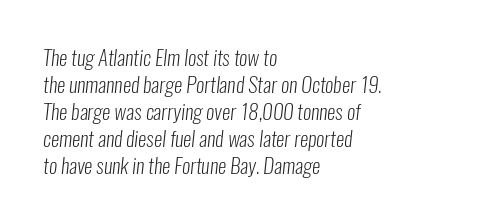
The image shows 21 px text type; set left-aligned, normal line spacing (1.28x), normal letter spacing, not underlined.
